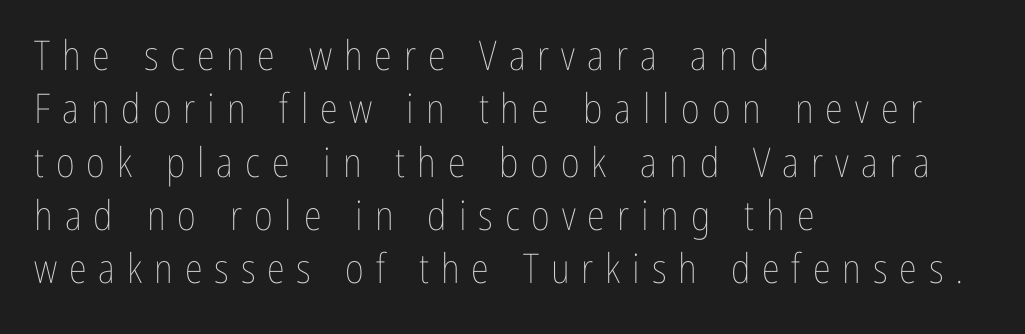
The image shows 41 px thin, condensed type, upright; set left-aligned, normal line spacing (1.3x), unusually wide letter spacing (+0.29 em), not underlined; low stroke contrast and a medium x-height.
